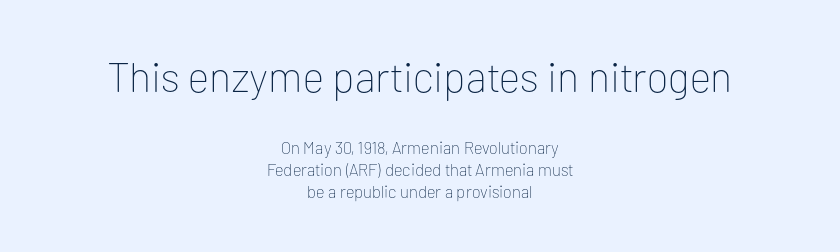
Q: Is the text bold? A: No.
Q: Is the text italic (slanted)? A: No, it is upright.
Q: Is the typeface a serif or a sans-serif typeface? A: Sans-serif.
Q: Is the text underlined? A: No.
Q: How is the paragraph aligned? A: Centered.
Q: Is the spacing between letters normal or unusually wide? A: Normal.
Q: Is the spacing between lines tight, normal or loose? A: Normal.
Q: Which block of text is set in a larger size, the first (top) or the second (bottom)? A: The first (top) one.
Q: Width (condensed, normal, or wide)? A: Normal.
Q: Stroke contrast? A: Low.
Q: x-height? A: Medium.
Q: Monospaced? A: No.
